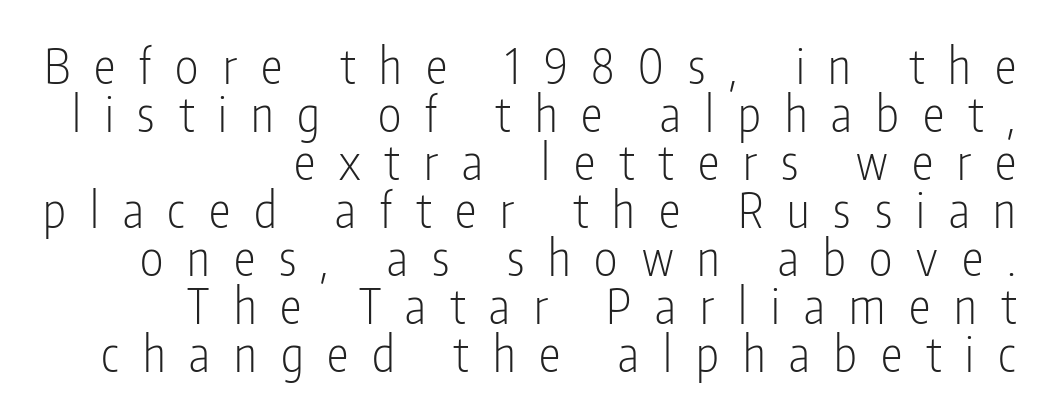
Note the varied advance widths — an 'i' is clearly narrower than an 'm'. The text block is weighted toward the right margin, trailing off unevenly leftward. Does the type have serifs? No, each stem ends abruptly. This sample uses an upright cut, with every glyph sitting square on the baseline.
